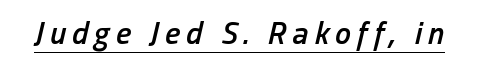
A typographer would call this underscored text. These lines carry some extra weight — a demibold, not a full bold. In terms of posture, this sample is oblique. Think of a printed novel: that variable character pitch is what you see here.
